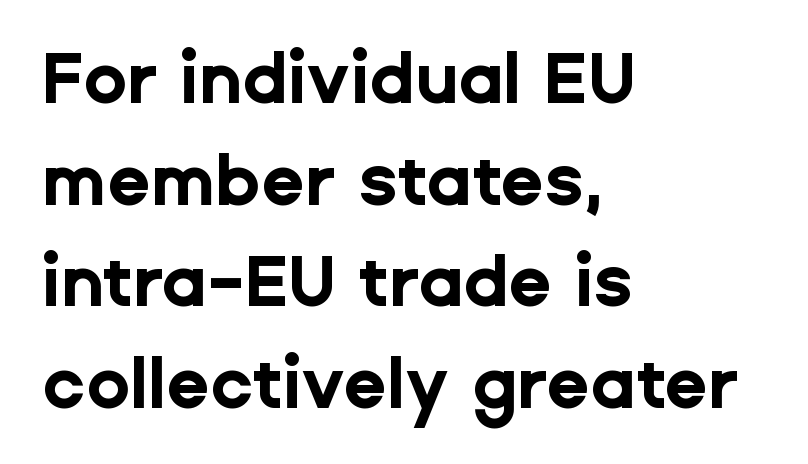
This sample is left-justified, so line endings fall wherever the words run out. This sample has the flowing, uneven cadence of proportional lettering. A bare baseline throughout the passage. The characters display no serif detailing; their extremities are plain.
